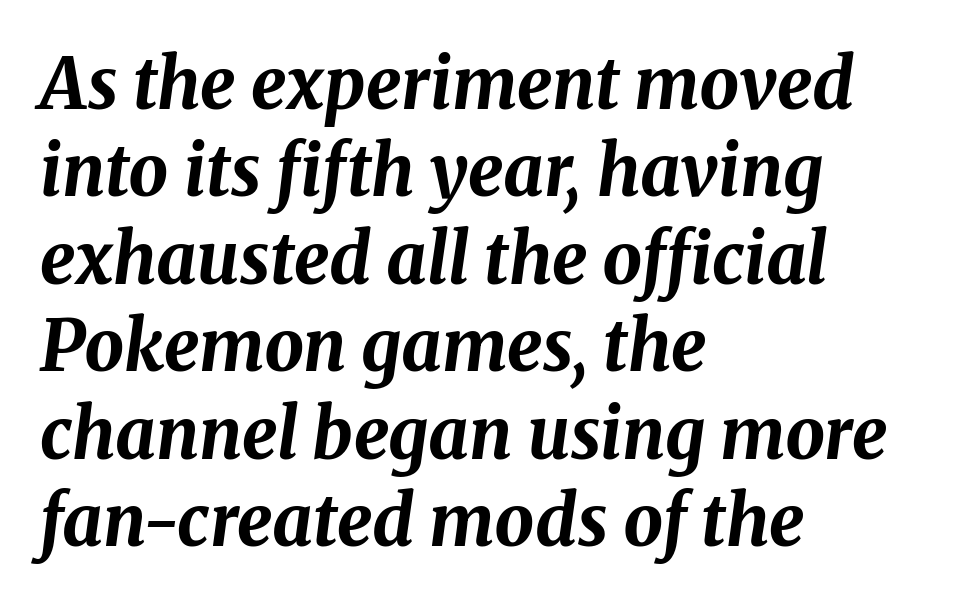
Rule under the text: the space is simply empty. Leftover space on each line is placed entirely after the last word. Letter spacing: default. Italic? Definitely — the glyphs are oblique. Successive baselines arrive at the customary interval.
